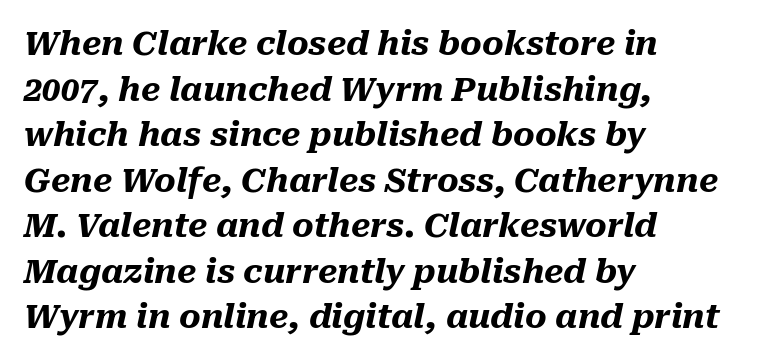
The image shows 33 px heavy type, italic (leaning right); set left-aligned, normal line spacing (1.38x), normal letter spacing, not underlined; medium stroke contrast and a medium x-height.
